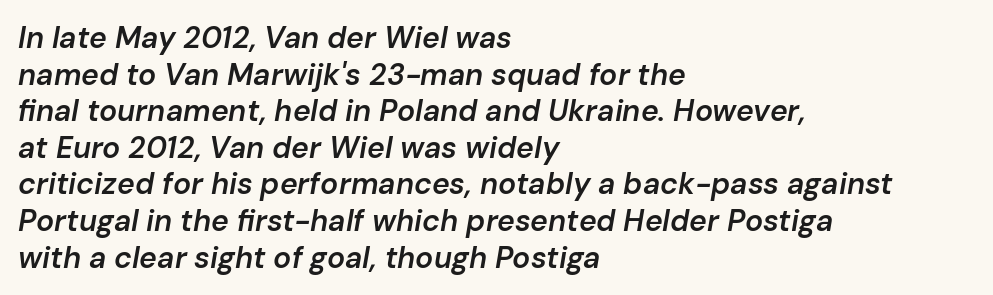
Character widths vary here, with narrow letters taking less room than wide ones. Between one letter and the next there's only the usual sliver of space. Semibold letterforms, between regular and bold. Emphasis-style slanted type is in use.
